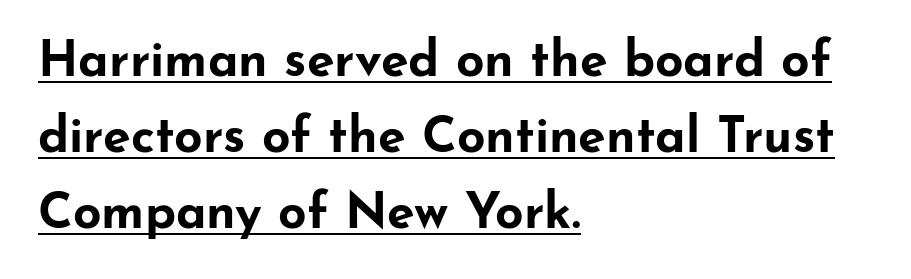
The line-height multiplier appears to be the usual default. Does the type have serifs? No, each stem ends abruptly. The ragged edge is on the right, which tells us the setting is flush left. Italic: no, the glyphs are upright roman.
